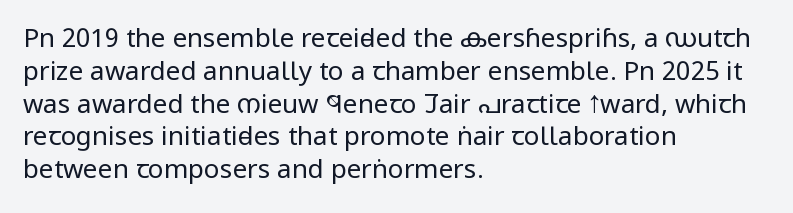
The image shows 26 px text type, upright; set left-aligned, normal line spacing (1.26x), normal letter spacing, not underlined.
